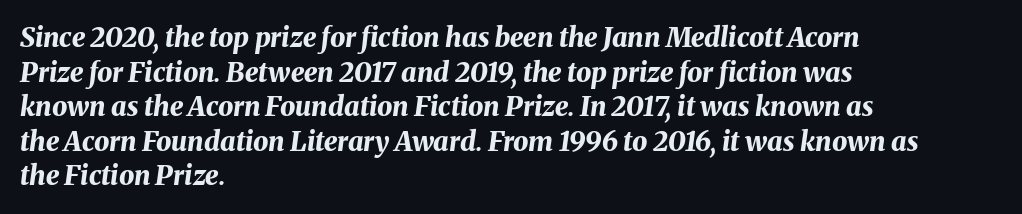
The lettering tilts uniformly, giving the passage an italic look. Leading matches the norm, producing a regular column. Strokes here are thick enough to call this a true bold. Rule under the text: the space is simply empty. Reading down the block, your eye returns to a fixed left position each line.
